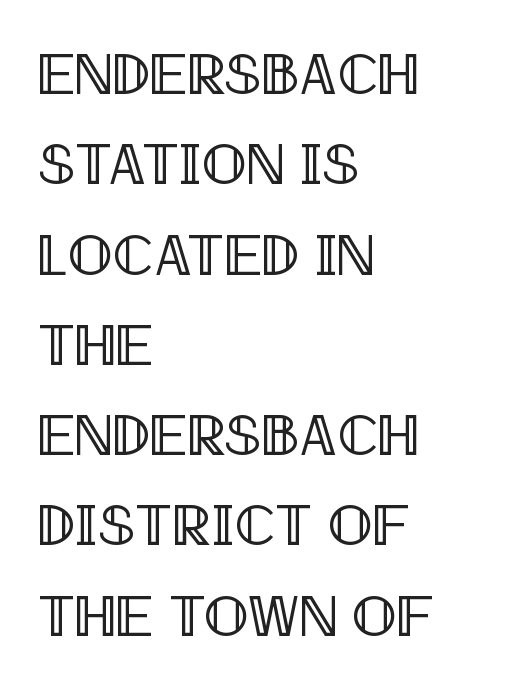
The image shows 59 px condensed type, upright; set left-aligned, normal line spacing (1.53x), normal letter spacing, not underlined; a large x-height.
